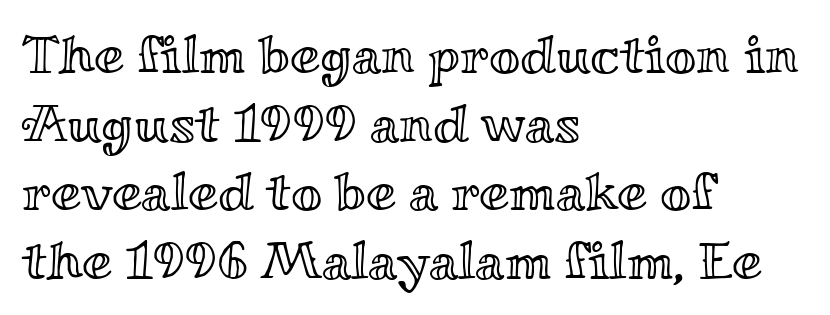
Tracking value appears to be zero — textbook default spacing. When letters stand straight like this, we call the style roman or upright. The paragraph has a hard left edge and a soft right edge. Vertical spacing — default. The words here are not underlined.
